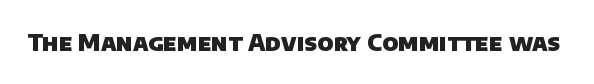
Q: Is the text bold? A: Yes.
Q: Is the text underlined? A: No.
Q: Is the spacing between letters normal or unusually wide? A: Normal.
